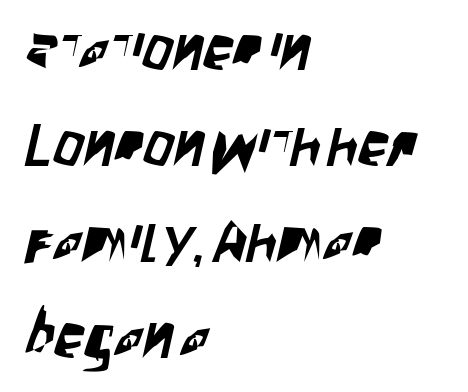
Spacing between characters is what you'd get straight out of the box. Note the varied advance widths — an 'i' is clearly narrower than an 'm'. Letters rest on an invisible, unmarked baseline. These lines are set flush left with a ragged right edge. A typesetter would call this leading conventional body-copy spacing.
